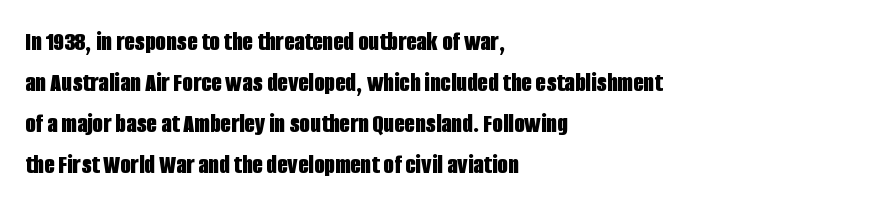
{"italic": "no", "bold": "yes", "underline": "no", "align": "left", "line_spacing": "normal", "line_spacing_ratio": 1.52, "letter_spacing": "normal", "letter_spacing_em": 0.0, "glyph_px": 27}
